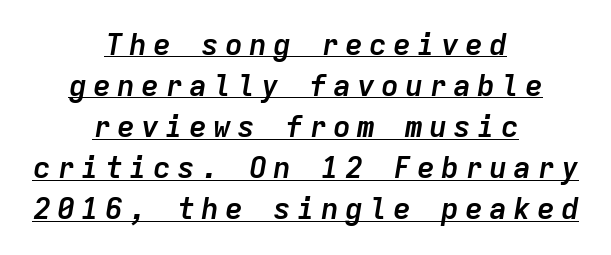
Q: Is the text bold? A: Yes.
Q: Is the text italic (slanted)? A: Yes, it leans right by about 9 degrees.
Q: Is the text underlined? A: Yes.
Q: How is the paragraph aligned? A: Centered.
Q: Is the spacing between letters normal or unusually wide? A: Unusually wide.
Q: Is the spacing between lines tight, normal or loose? A: Normal.
Q: Width (condensed, normal, or wide)? A: Normal.
Q: Stroke contrast? A: Low.
Q: x-height? A: Medium.
Q: Monospaced? A: Yes.
